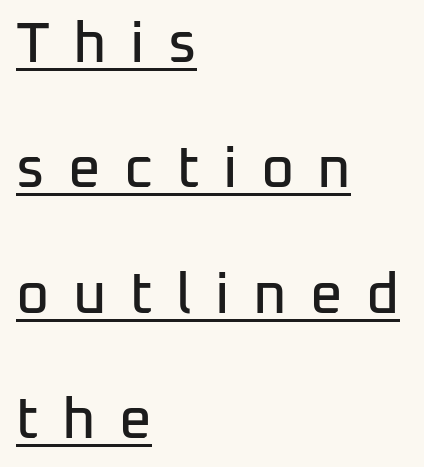
A continuous stroke trails under the words, as in a hyperlink. The paragraph shown leans on its left margin. The space between consecutive lines is lavish. Spacing verdict: proportional, widths tailored to each character.
